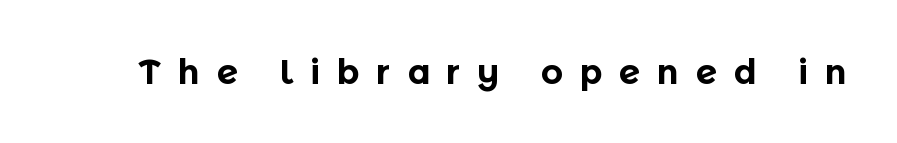
The face used here is proportionally spaced, like ordinary book or web type. A typesetter would call this heavily tracked-out type. Examine the stroke ends and you'll find no serifs. Typographic density is high because the face is bold. If you drew a line through each stem, it would be perfectly vertical.
